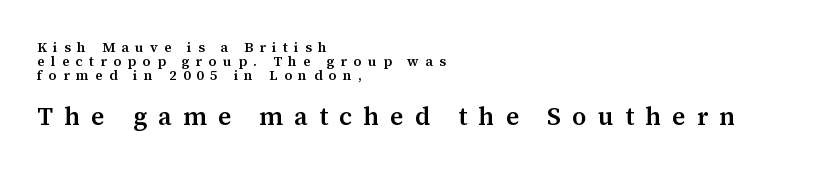
{"italic": "no", "bold": "semi", "underline": "no", "align": "left", "line_spacing": "tight", "line_spacing_ratio": 0.99, "letter_spacing": "wide", "letter_spacing_em": 0.45, "larger_block": "second", "size_ratio": 1.79, "glyph_px": 25}
